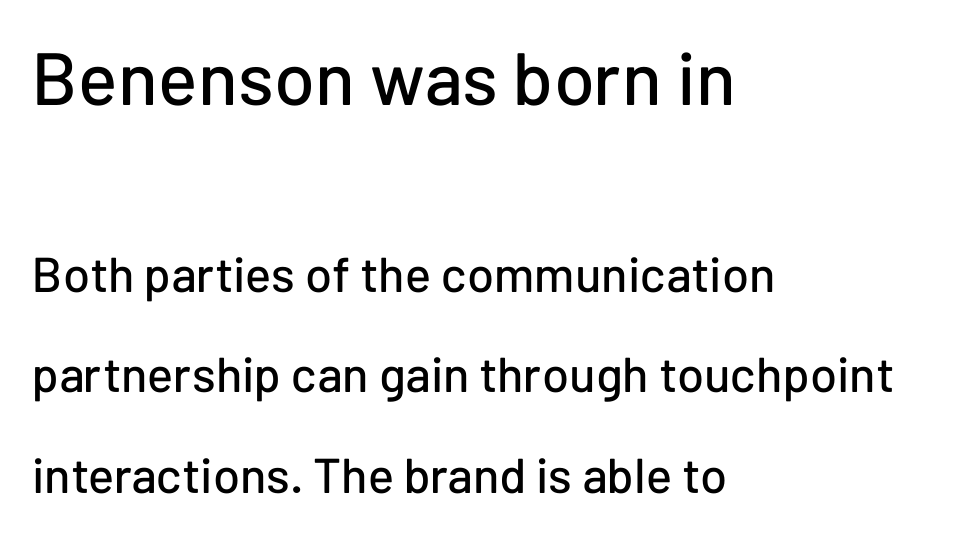
Lines of text with bare space underneath. Here the designer chose a conventional face with non-uniform glyph widths. You get the large type first, then a drop to smaller type. Posture: straight, roman, zero tilt. Notice how the passage keeps a crisp vertical edge on the left only. Compared with typical paragraphs, the rows here are farther apart.
